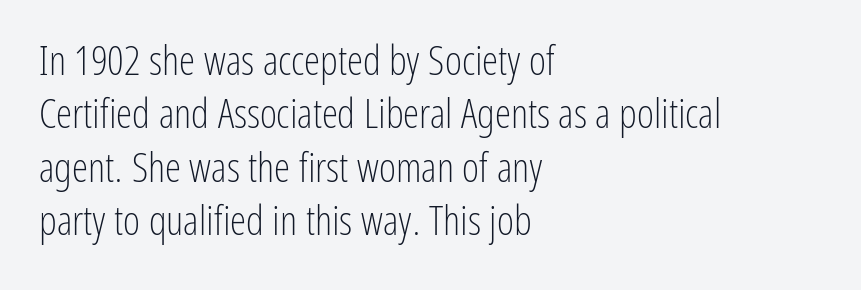
The image shows 41 px light, condensed sans-serif type, upright; set left-aligned, normal line spacing (1.3x), normal letter spacing, not underlined; low stroke contrast and a medium x-height.
